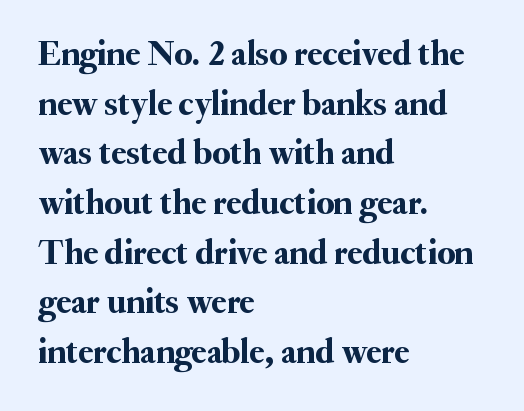
{"serif": "yes", "italic": "no", "width": "normal", "stroke_contrast": "medium", "x_height": "small", "monospaced": "no", "underline": "no", "align": "left", "line_spacing": "normal", "line_spacing_ratio": 1.42, "letter_spacing": "normal", "letter_spacing_em": 0.0, "glyph_px": 35}
